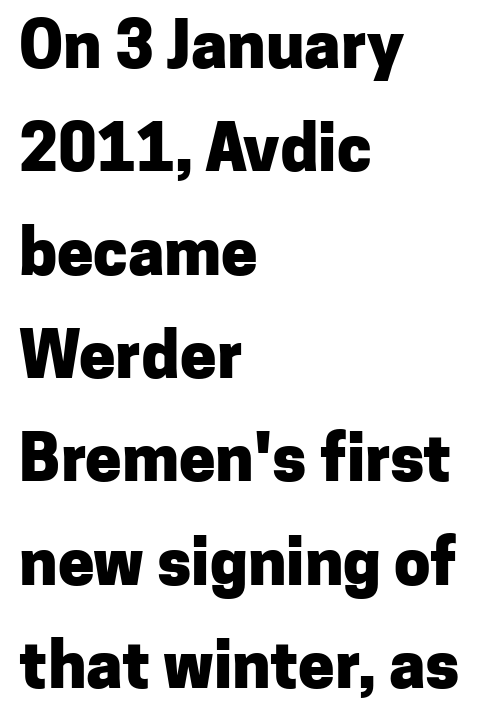
The image shows 65 px heavy sans-serif type, upright; set left-aligned, normal line spacing (1.59x), normal letter spacing, not underlined; low stroke contrast and a medium x-height.
